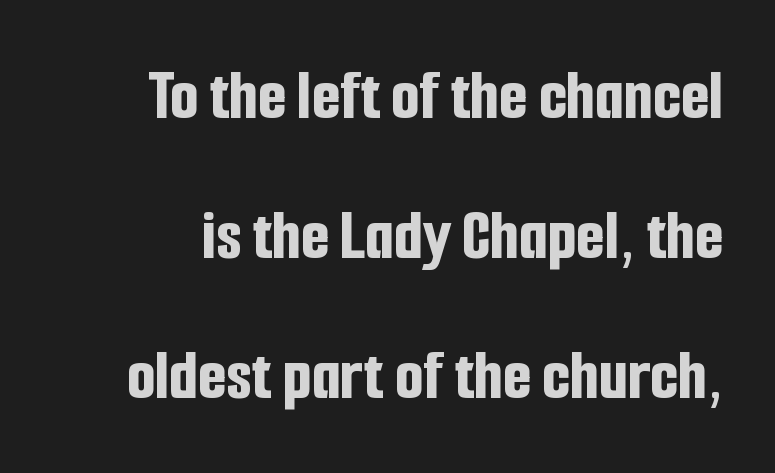
{"serif": "no", "italic": "no", "bold": "yes", "weight": "bold", "width": "condensed", "stroke_contrast": "low", "x_height": "medium", "monospaced": "no", "underline": "no", "line_spacing": "loose", "line_spacing_ratio": 1.92, "letter_spacing": "normal", "letter_spacing_em": 0.0, "glyph_px": 73}
